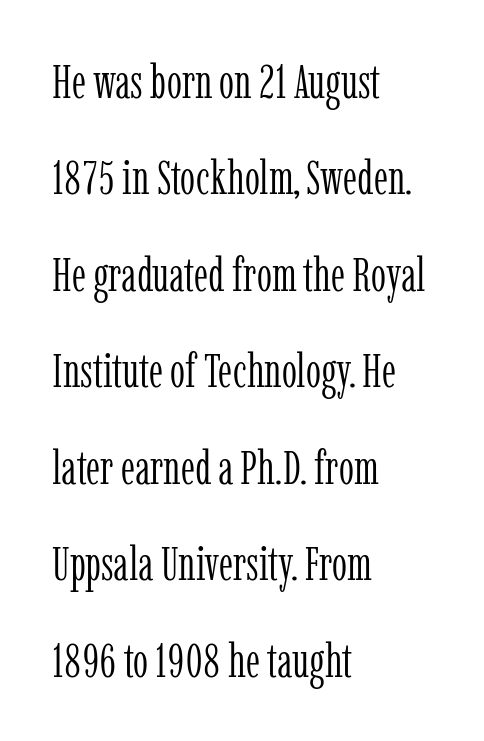
{"serif": "yes", "italic": "no", "bold": "no", "weight": "light", "width": "condensed", "stroke_contrast": "low", "x_height": "medium", "monospaced": "no", "underline": "no", "align": "left", "line_spacing": "loose", "line_spacing_ratio": 2.01, "letter_spacing": "normal", "letter_spacing_em": 0.0, "glyph_px": 48}
